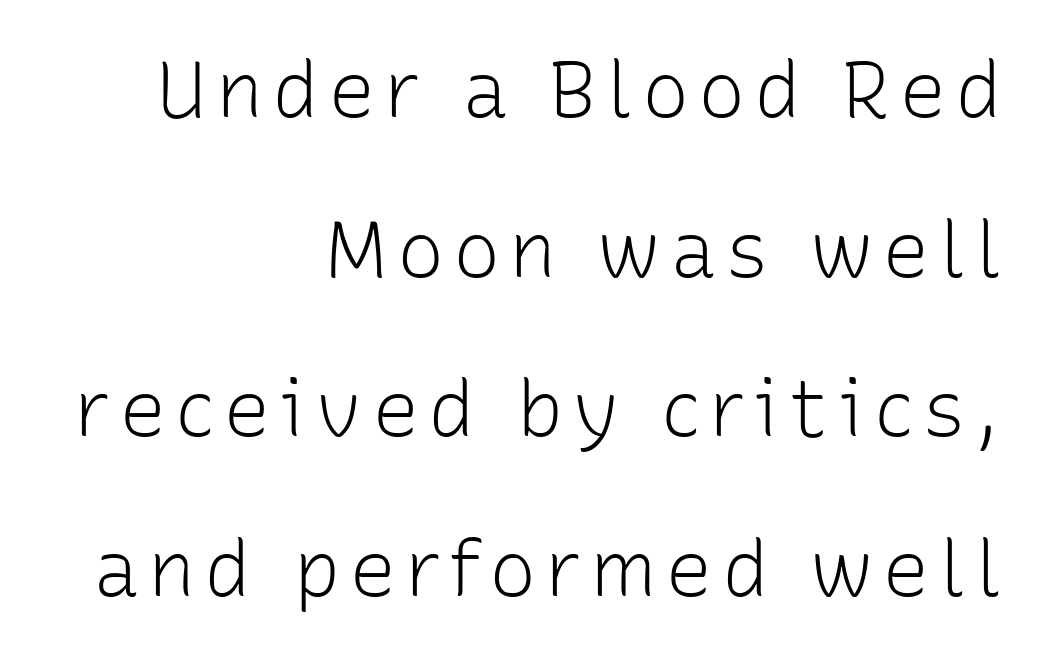
The image shows 79 px light sans-serif type, upright; set right-aligned, loose line spacing (2.02x), not underlined; low stroke contrast and a medium x-height.
